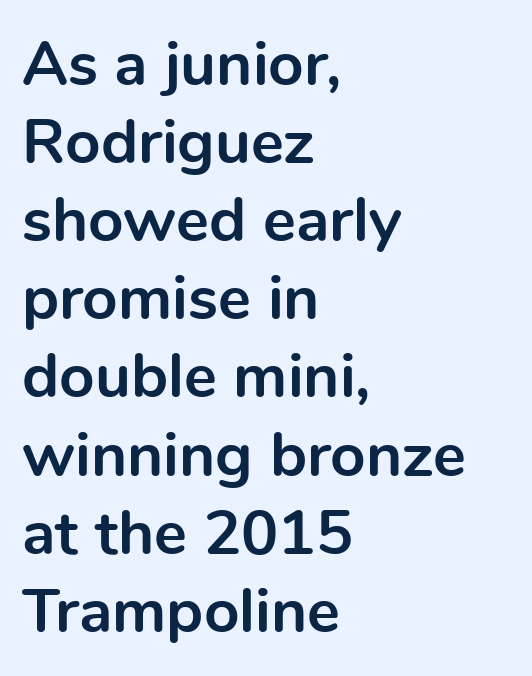
The image shows 62 px bold sans-serif type, upright; set left-aligned, normal line spacing (1.26x), normal letter spacing, not underlined; a medium x-height.
